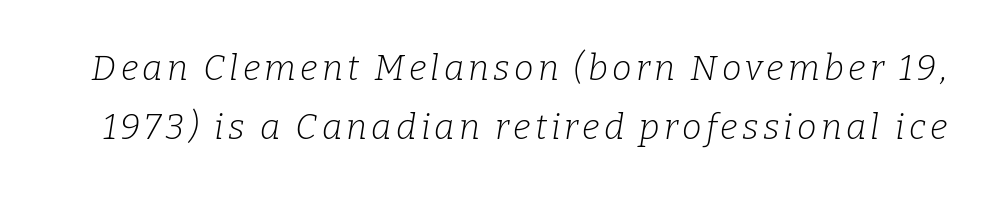
{"serif": "yes", "italic": "yes", "lean": "right", "slant_degrees": 9, "bold": "no", "weight": "light", "width": "normal", "stroke_contrast": "low", "x_height": "medium", "monospaced": "no", "underline": "no", "line_spacing": "normal", "line_spacing_ratio": 1.69, "glyph_px": 35}
